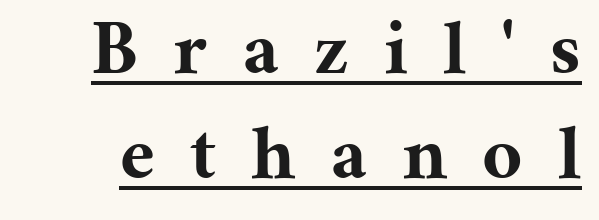
Between one letter and the next there's a generous, obvious gap. Successive baselines arrive at the customary interval. Serif or sans? Serif — the stroke terminals have little feet. These lines were composed using upright roman letters. The specimen includes a rule beneath the text block's lines.
